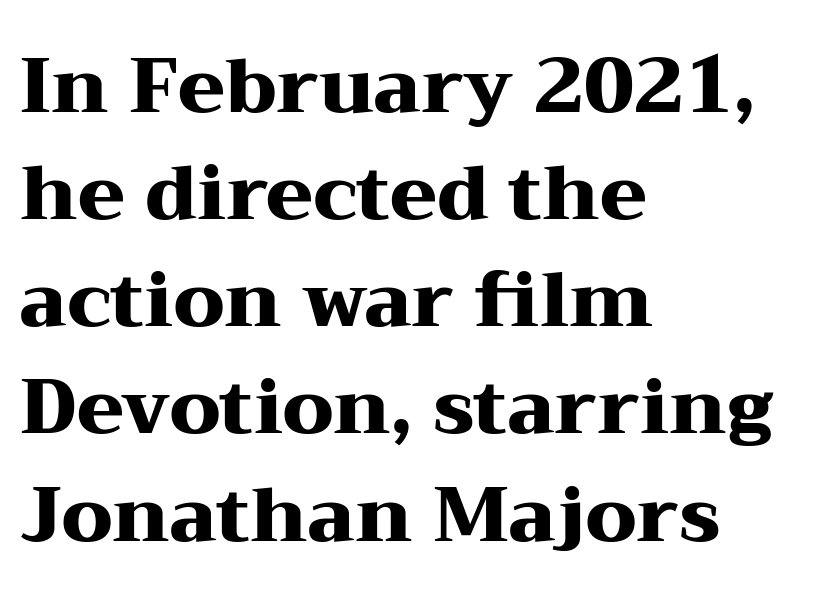
The image shows 76 px heavy, wide serif type, upright; set left-aligned, normal line spacing (1.41x), normal letter spacing, not underlined; medium stroke contrast and a medium x-height.
